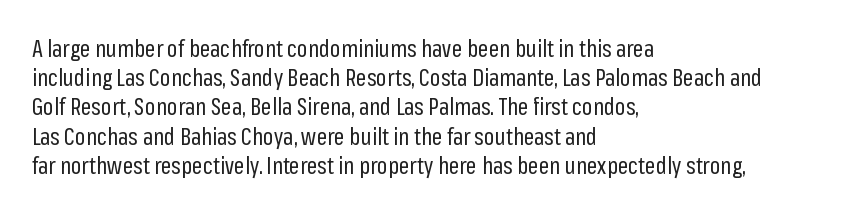
The image shows 23 px text type, upright; set left-aligned, normal line spacing (1.27x), normal letter spacing, not underlined.
